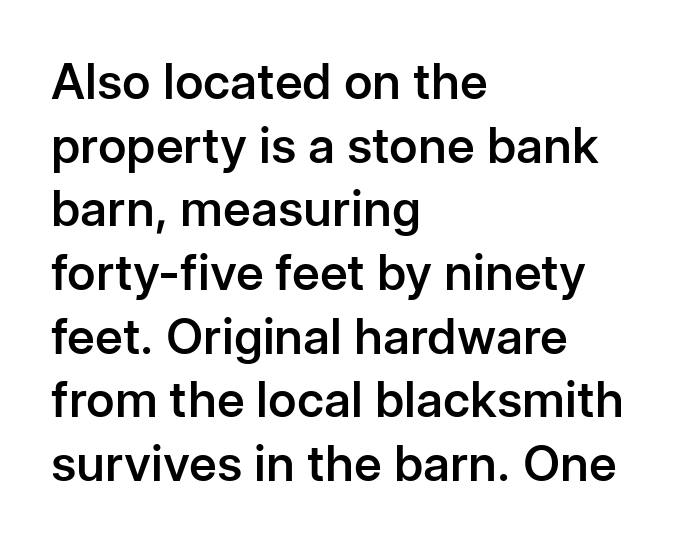
The gaps between neighbouring characters are ordinary and unremarkable. Leftover space on each line is placed entirely after the last word. Serif or sans? Sans — the stroke terminals are bare. Underline: absent. The lines sit at an ordinary, default distance from one another.
